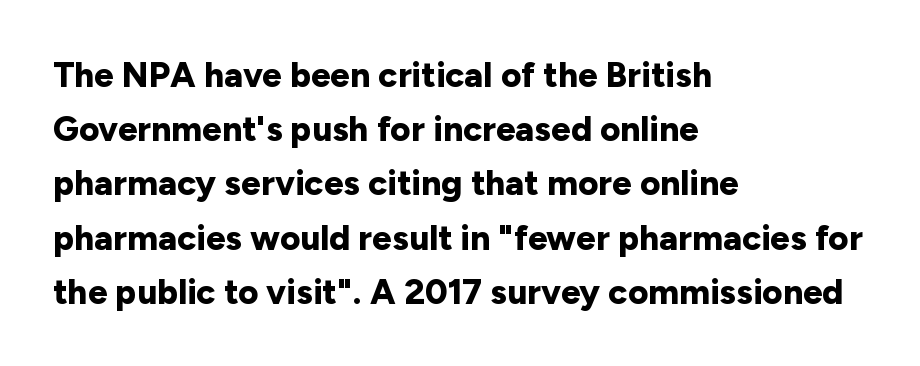
A typesetter would label this face a sans. Is the block centered? No — it sits flush against the left margin. Typographic density is high because the face is bold. Is the letter spacing exaggerated? No — it looks like the ordinary default. Lines of text with bare space underneath. You could not count columns in this text — the font is proportionally spaced.
